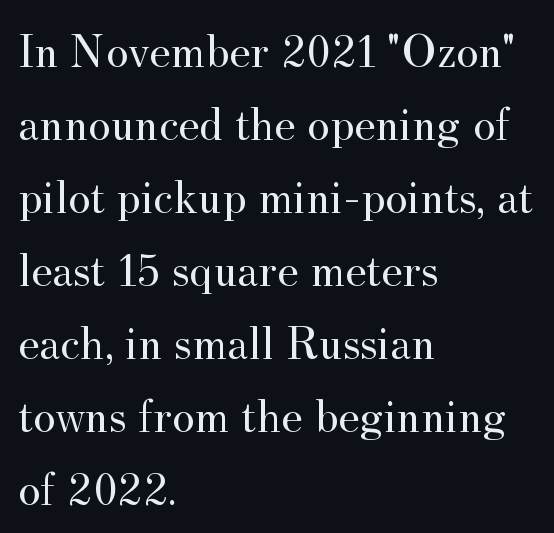
Q: Is the text bold? A: No.
Q: Is the text italic (slanted)? A: No, it is upright.
Q: Is the typeface a serif or a sans-serif typeface? A: Serif.
Q: Is the text underlined? A: No.
Q: How is the paragraph aligned? A: Left-aligned.
Q: Is the spacing between letters normal or unusually wide? A: Normal.
Q: Is the spacing between lines tight, normal or loose? A: Normal.
Q: Width (condensed, normal, or wide)? A: Normal.
Q: Stroke contrast? A: Medium.
Q: x-height? A: Small.
Q: Monospaced? A: No.
